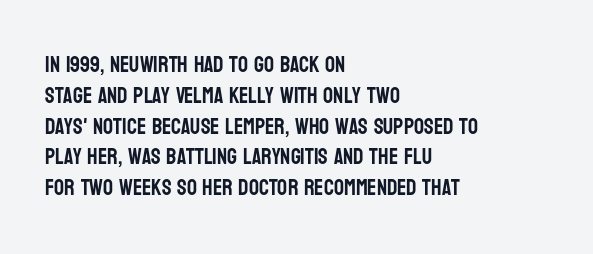
A classic flush-left, rag-right setting is used for this passage. Rendered with straight, roman letterforms. The rendering uses a moderate line-height, typical for paragraphs. In terms of letterspacing, this is plain default setting.
